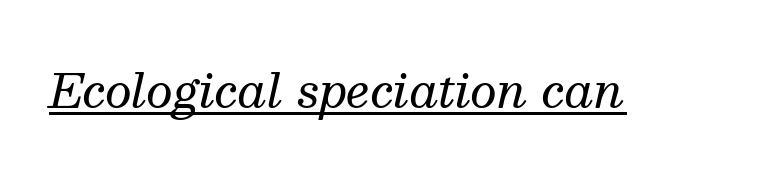
Q: Is the text bold? A: No.
Q: Is the text italic (slanted)? A: Yes, it leans right by about 13 degrees.
Q: Is the typeface a serif or a sans-serif typeface? A: Serif.
Q: Is the text underlined? A: Yes.
Q: Is the spacing between letters normal or unusually wide? A: Normal.
Q: Width (condensed, normal, or wide)? A: Normal.
Q: Stroke contrast? A: Medium.
Q: x-height? A: Medium.
Q: Monospaced? A: No.
